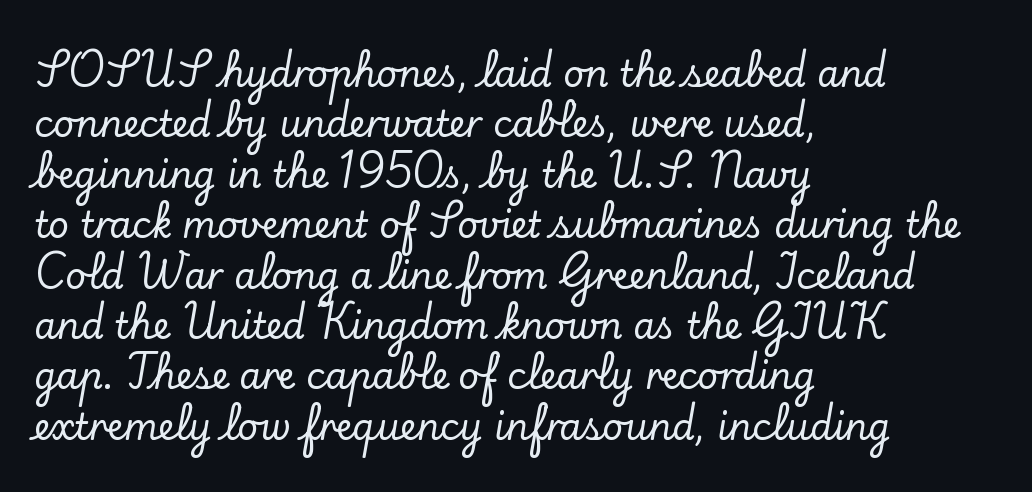
The image shows 36 px serif type; set left-aligned, normal line spacing (1.4x), normal letter spacing, not underlined; low stroke contrast and a small x-height.
